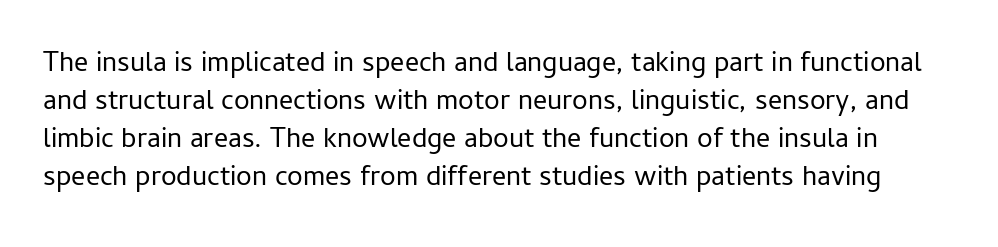
The letterforms sit shoulder to shoulder at normal distance. Ink coverage per letter is moderate at most. This rendering features lettering with no underline. The rendering uses natural spacing where letterforms have individual widths. Notice how the stems are strictly vertical — no italics here.
